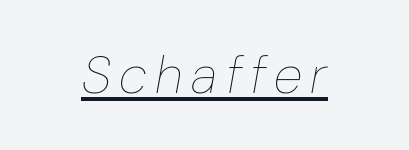
The image shows 53 px thin type, italic (leaning right); set centered, underlined; low stroke contrast and a medium x-height.
